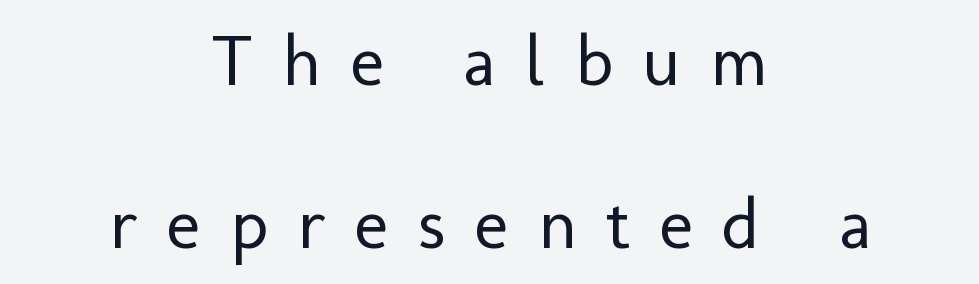
Q: Is the text bold? A: No.
Q: Is the text italic (slanted)? A: No, it is upright.
Q: Is the typeface a serif or a sans-serif typeface? A: Sans-serif.
Q: Is the text underlined? A: No.
Q: How is the paragraph aligned? A: Centered.
Q: Is the spacing between letters normal or unusually wide? A: Unusually wide.
Q: Is the spacing between lines tight, normal or loose? A: Loose.
Q: Width (condensed, normal, or wide)? A: Normal.
Q: Stroke contrast? A: Low.
Q: x-height? A: Medium.
Q: Monospaced? A: No.
